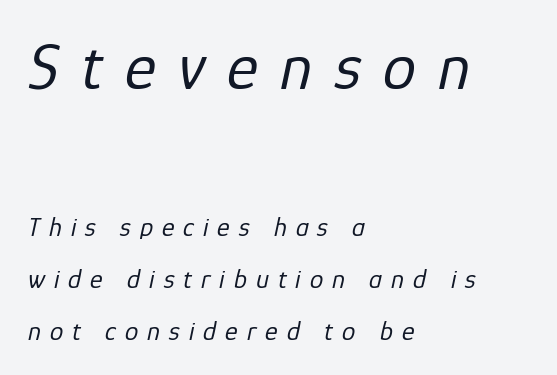
The image shows 67 px regular-weight type, italic (leaning right); set left-aligned, loose line spacing (1.93x), unusually wide letter spacing (+0.33 em), not underlined; the first (top) block is 2.48x larger; low stroke contrast and a medium x-height.
